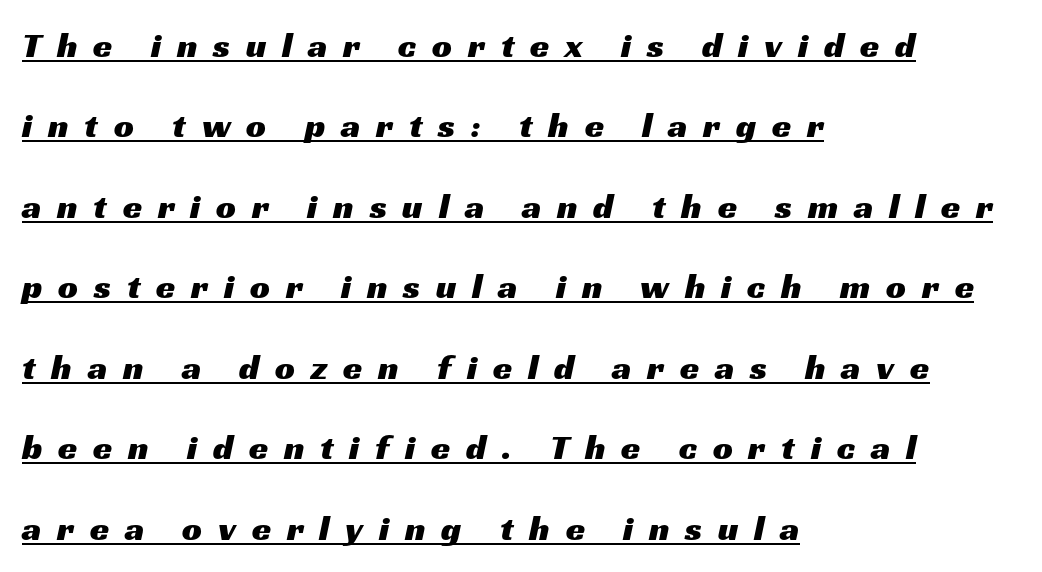
The image shows 35 px wide sans-serif type; set left-aligned, loose line spacing (2.3x), unusually wide letter spacing (+0.45 em), underlined; medium stroke contrast and a medium x-height.
